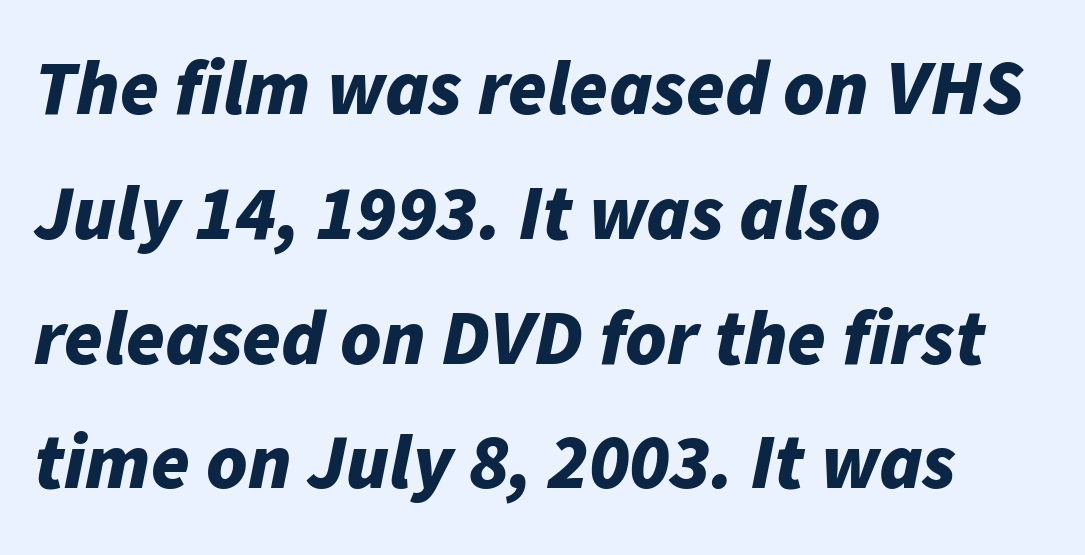
Descenders are the only things crossing below the line. These lines are rendered in a variable-pitch font. The block of text has a typical density, with ordinary space between rows. The type is set solid horizontally, with unmodified tracking. The text carries the slant typical of an italic or oblique font.
